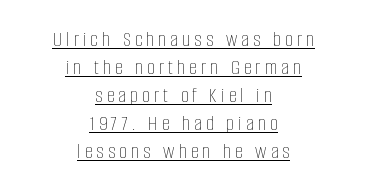
The image shows 22 px text type, upright; set centered, normal line spacing (1.27x), underlined.
